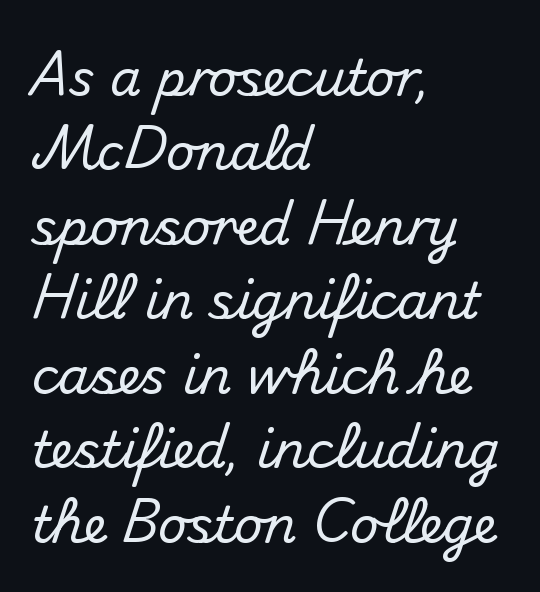
Q: Is the text italic (slanted)? A: Yes.
Q: Is the typeface a serif or a sans-serif typeface? A: Sans-serif.
Q: Is the text underlined? A: No.
Q: How is the paragraph aligned? A: Left-aligned.
Q: Is the spacing between letters normal or unusually wide? A: Normal.
Q: Is the spacing between lines tight, normal or loose? A: Normal.
Q: Width (condensed, normal, or wide)? A: Normal.
Q: Stroke contrast? A: Medium.
Q: x-height? A: Small.
Q: Monospaced? A: No.
